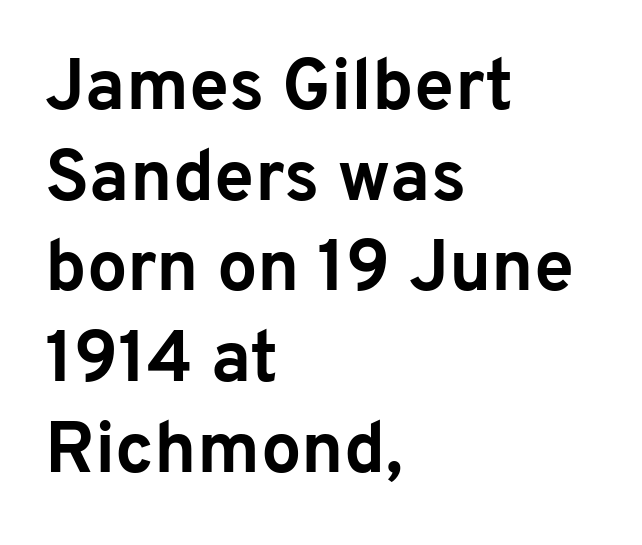
The image shows 72 px bold sans-serif type, upright; set left-aligned, normal line spacing (1.26x), normal letter spacing, not underlined; low stroke contrast and a medium x-height.
